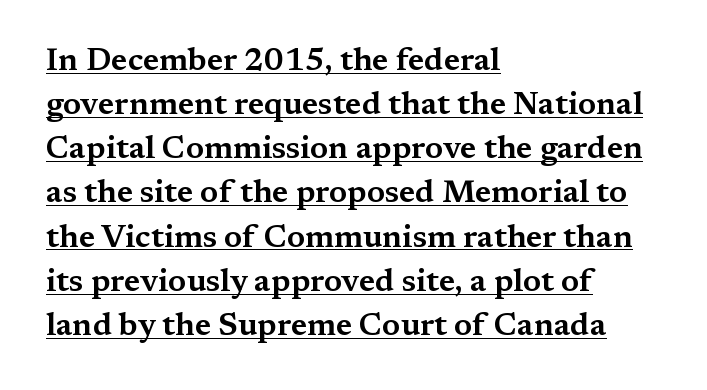
{"serif": "yes", "italic": "no", "width": "wide", "stroke_contrast": "medium", "x_height": "medium", "monospaced": "no", "underline": "yes", "align": "left", "line_spacing": "normal", "line_spacing_ratio": 1.38, "letter_spacing": "normal", "letter_spacing_em": 0.0, "glyph_px": 32}
